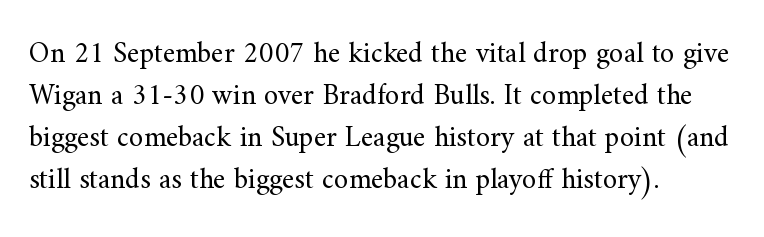
No word sits above an underline. The rendering keeps characters at their native spacing. The font sits on the lighter half of the weight spectrum, regular included. Horizontal alignment here is leftward, the default for most running prose. The lettering stays uniformly vertical, giving the passage a roman look. Varying glyph widths throughout — classic text-font behaviour.
